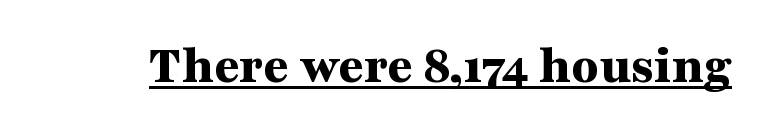
{"serif": "yes", "italic": "no", "bold": "yes", "weight": "bold", "width": "wide", "stroke_contrast": "medium", "x_height": "medium", "monospaced": "no", "underline": "yes", "letter_spacing": "normal", "letter_spacing_em": 0.0, "glyph_px": 55}
